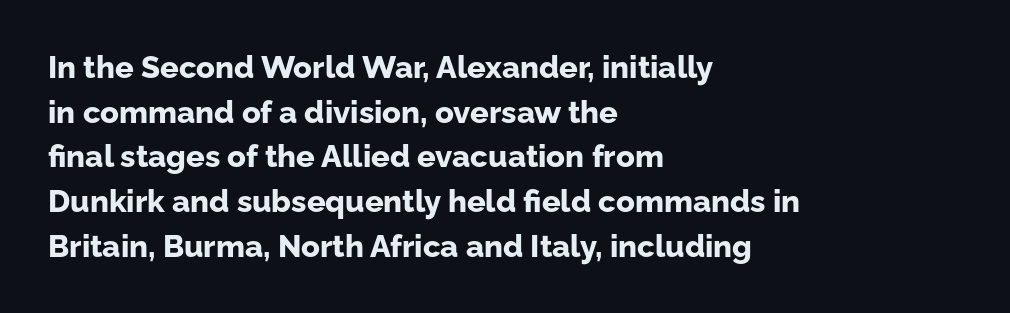
{"serif": "no", "italic": "no", "bold": "yes", "weight": "bold", "width": "normal", "stroke_contrast": "low", "x_height": "medium", "monospaced": "no", "underline": "no", "align": "left", "line_spacing": "normal", "line_spacing_ratio": 1.44, "letter_spacing": "normal", "letter_spacing_em": 0.0, "glyph_px": 31}
